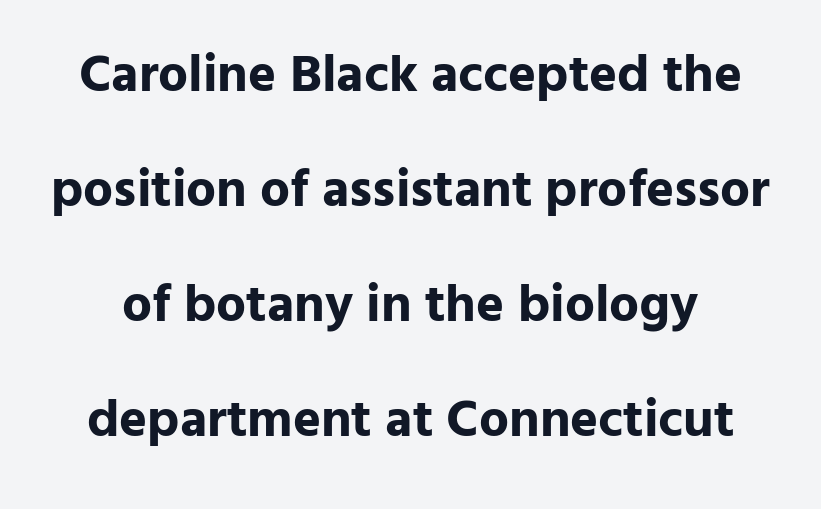
Q: Is the text bold? A: Yes.
Q: Is the text italic (slanted)? A: No, it is upright.
Q: Is the typeface a serif or a sans-serif typeface? A: Sans-serif.
Q: Is the text underlined? A: No.
Q: Is the spacing between letters normal or unusually wide? A: Normal.
Q: Is the spacing between lines tight, normal or loose? A: Loose.
Q: Width (condensed, normal, or wide)? A: Normal.
Q: Stroke contrast? A: Low.
Q: x-height? A: Medium.
Q: Monospaced? A: No.
